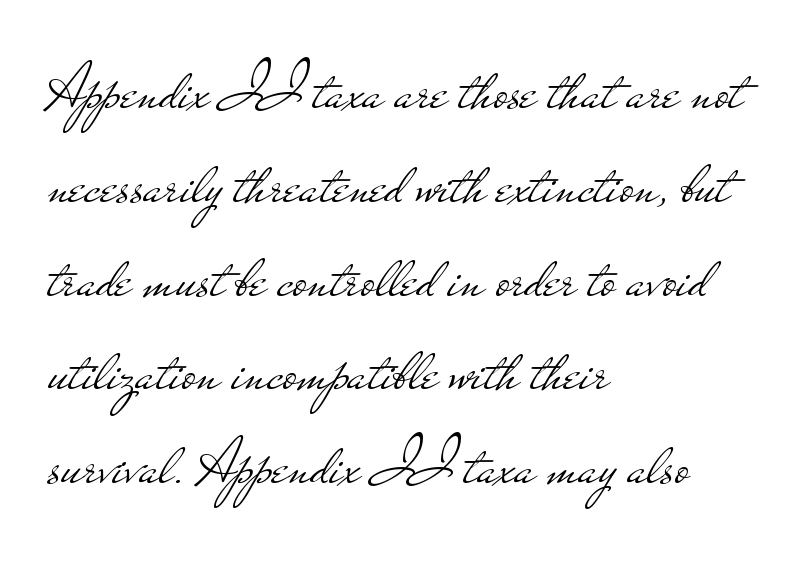
The image shows 67 px light, wide sans-serif type; set left-aligned, normal line spacing (1.4x), normal letter spacing, not underlined; low stroke contrast and a small x-height.
